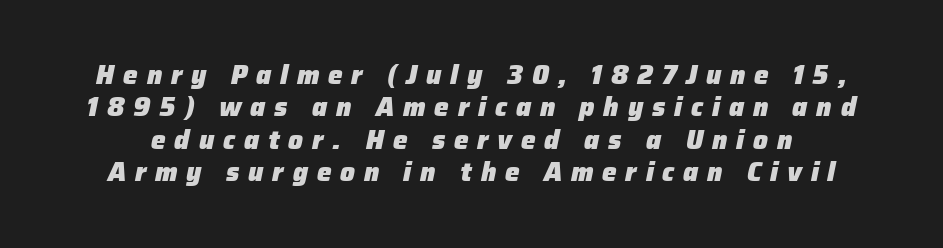
Yep, that's italic — everything's leaning. One glance says typical: line gaps are just what's usual. Each word looks stretched out because of the extra space between its letters. Descenders are the only things crossing below the line.
